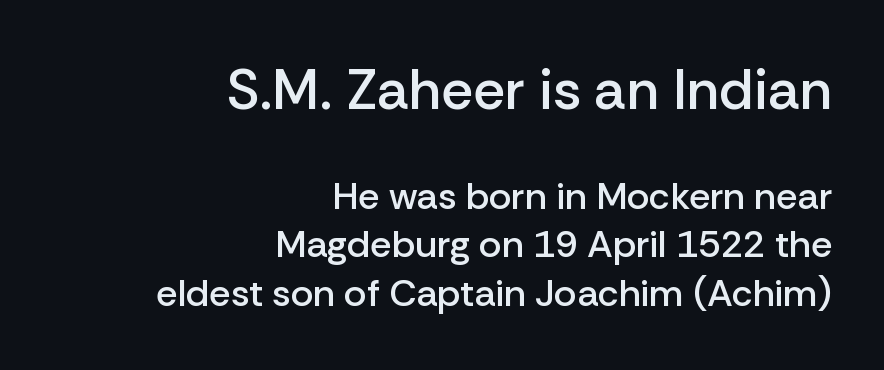
Reading top to bottom, the characters get smaller at the block break. Classification — sans serif. Varying glyph widths throughout — classic text-font behaviour. Underline: absent. Look at the stroke-to-counter ratio: somewhat heavy, a semibold.
